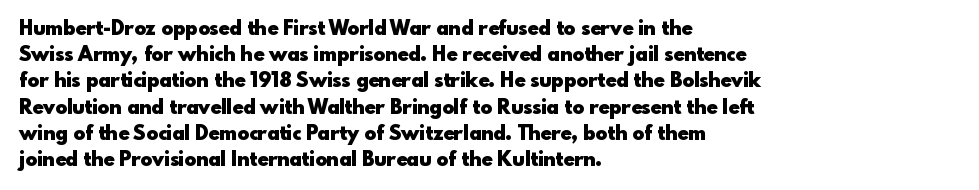
The image shows 20 px bold type, upright; set left-aligned, normal line spacing (1.31x), normal letter spacing, not underlined.
